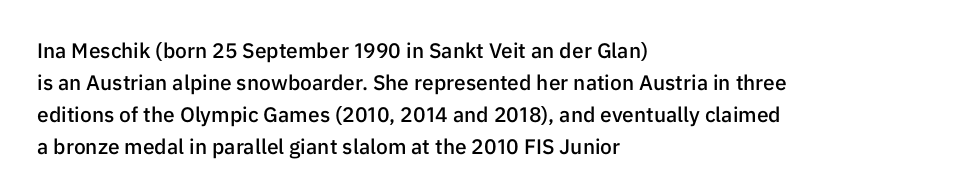
{"italic": "no", "bold": "semi", "underline": "no", "align": "left", "line_spacing": "normal", "line_spacing_ratio": 1.52, "letter_spacing": "normal", "letter_spacing_em": 0.0, "glyph_px": 21}
